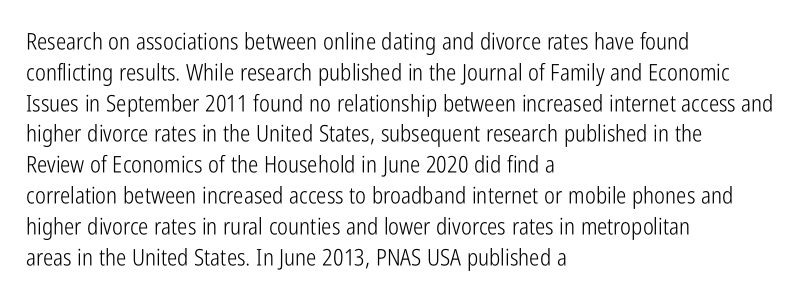
Descenders are the only things crossing below the line. The font sits on the lighter half of the weight spectrum, regular included. Does the copy run flush right? No — it runs flush left. Vertically, the passage feels balanced, rows spaced as you'd expect.
